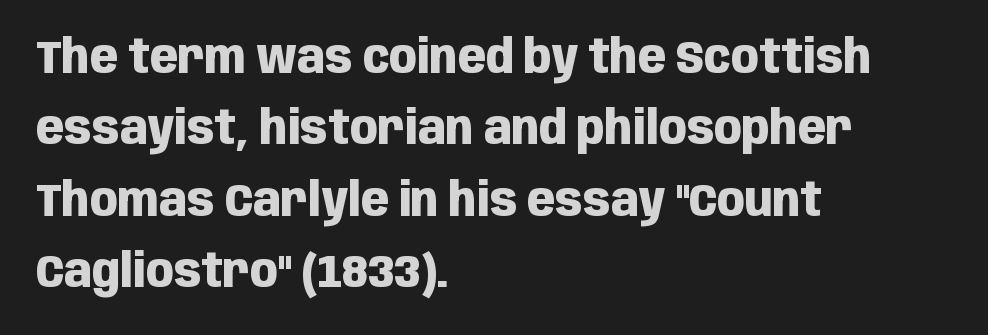
The lettering stays uniformly vertical, giving the passage a roman look. You could not count columns in this text — the font is proportionally spaced. Horizontal bands of white between lines are of average thickness. Stroke terminals: plain, sans-serif. A full-strength bold gives these letters their thick strokes.
